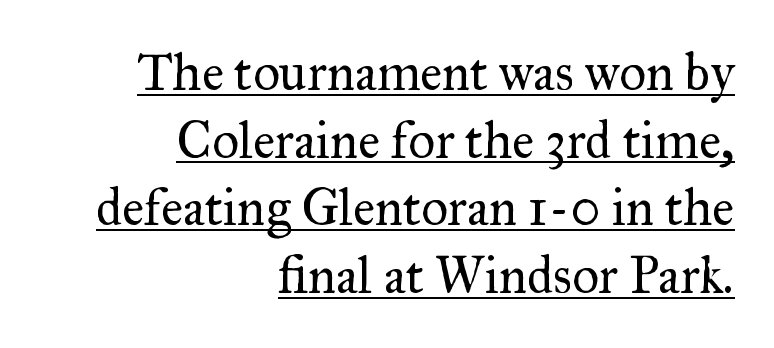
{"serif": "yes", "italic": "no", "bold": "no", "weight": "regular", "width": "normal", "stroke_contrast": "medium", "x_height": "small", "monospaced": "no", "underline": "yes", "align": "right", "line_spacing": "normal", "line_spacing_ratio": 1.3, "letter_spacing": "normal", "letter_spacing_em": 0.0, "glyph_px": 52}
